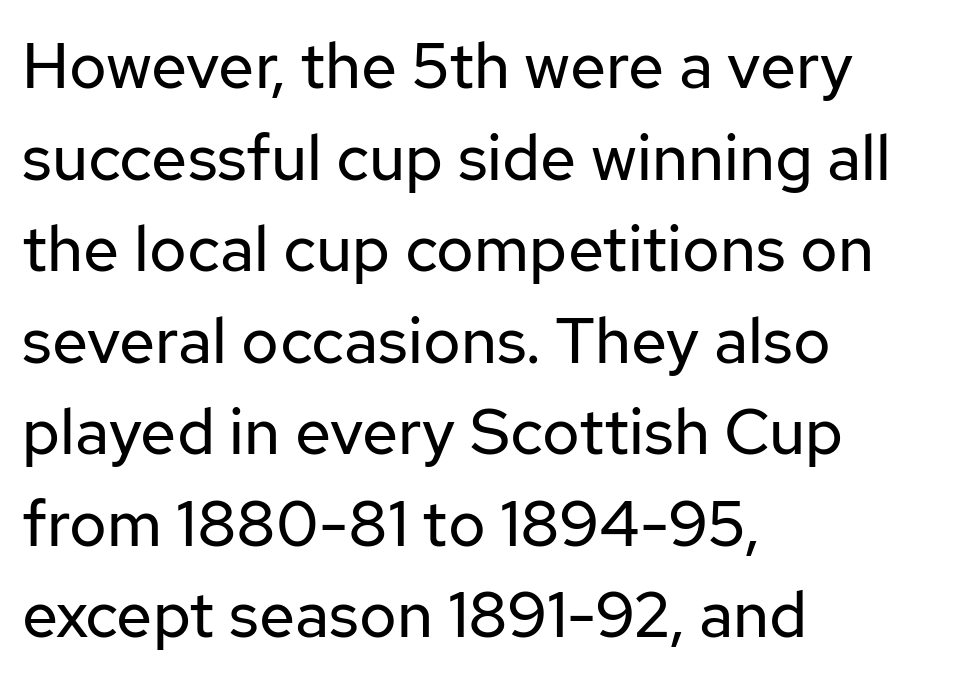
The image shows 64 px regular-weight sans-serif type, upright; set left-aligned, normal line spacing (1.43x), normal letter spacing, not underlined; low stroke contrast and a medium x-height.
